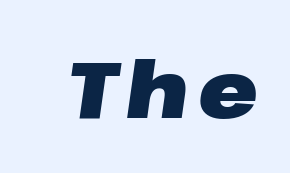
The image shows 80 px heavy, wide type, italic (leaning right); set not underlined; low stroke contrast and a medium x-height.
